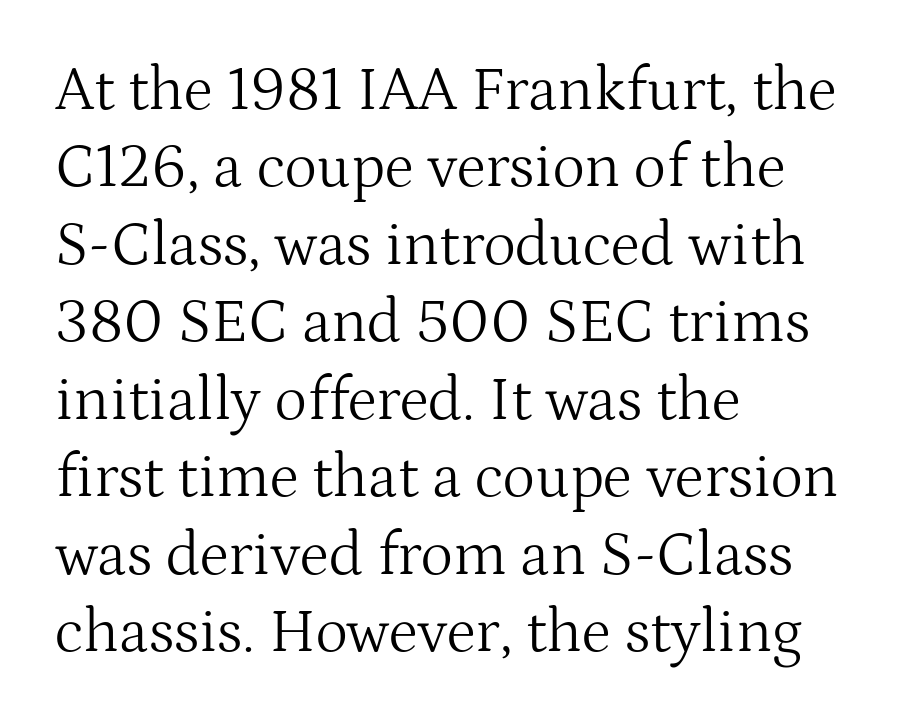
Q: Is the text bold? A: No.
Q: Is the text italic (slanted)? A: No, it is upright.
Q: Is the typeface a serif or a sans-serif typeface? A: Serif.
Q: Is the text underlined? A: No.
Q: How is the paragraph aligned? A: Left-aligned.
Q: Is the spacing between letters normal or unusually wide? A: Normal.
Q: Is the spacing between lines tight, normal or loose? A: Normal.
Q: Width (condensed, normal, or wide)? A: Normal.
Q: Stroke contrast? A: Medium.
Q: x-height? A: Medium.
Q: Monospaced? A: No.
